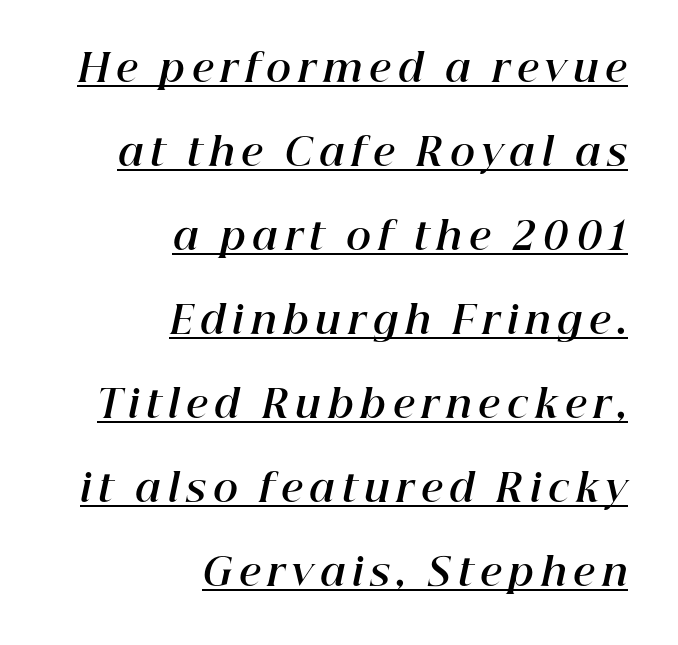
The image shows 38 px bold type, italic (leaning right); set right-aligned, loose line spacing (2.21x), underlined; high stroke contrast and a medium x-height.
